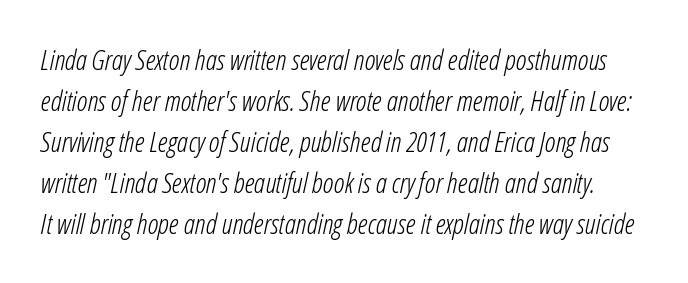
The image shows 28 px light, condensed type, italic (leaning right); set normal line spacing (1.46x), normal letter spacing, not underlined; low stroke contrast and a medium x-height.
